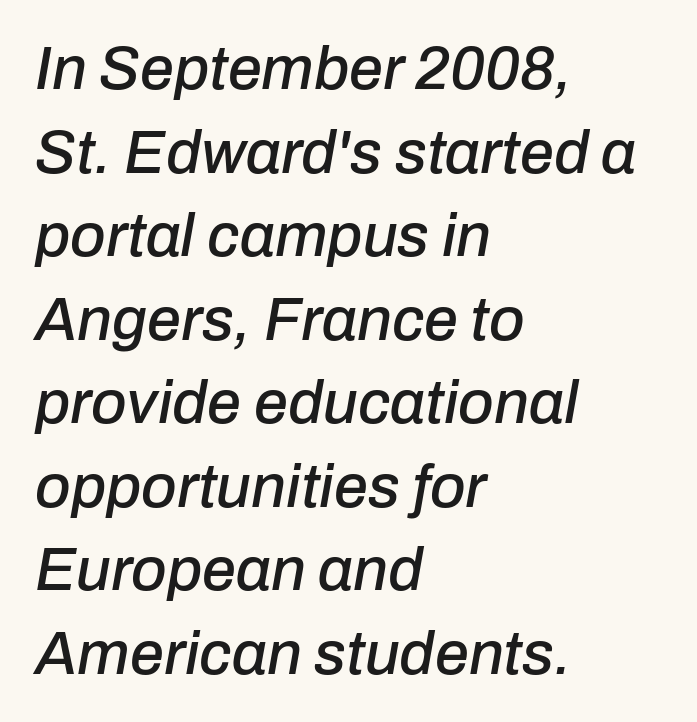
{"italic": "yes", "lean": "right", "slant_degrees": 10, "width": "normal", "stroke_contrast": "low", "x_height": "medium", "monospaced": "no", "underline": "no", "align": "left", "line_spacing": "normal", "line_spacing_ratio": 1.37, "letter_spacing": "normal", "letter_spacing_em": 0.0, "glyph_px": 61}
